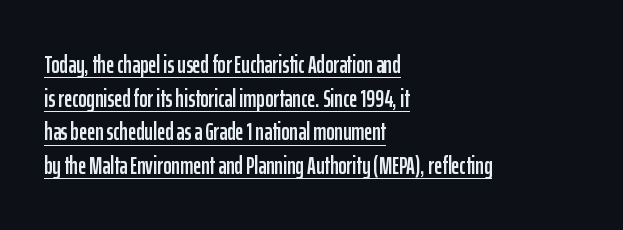
The image shows 25 px text type, upright; set left-aligned, normal line spacing (1.35x), normal letter spacing, underlined.
